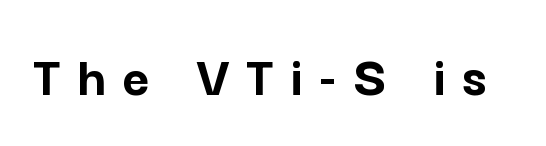
The typeface chosen for these lines omits serifs. The letters stand upright; this is a roman face. The passage shown has open, widely tracked lettering throughout. Thick stems and heavy bowls — unmistakably bold.
